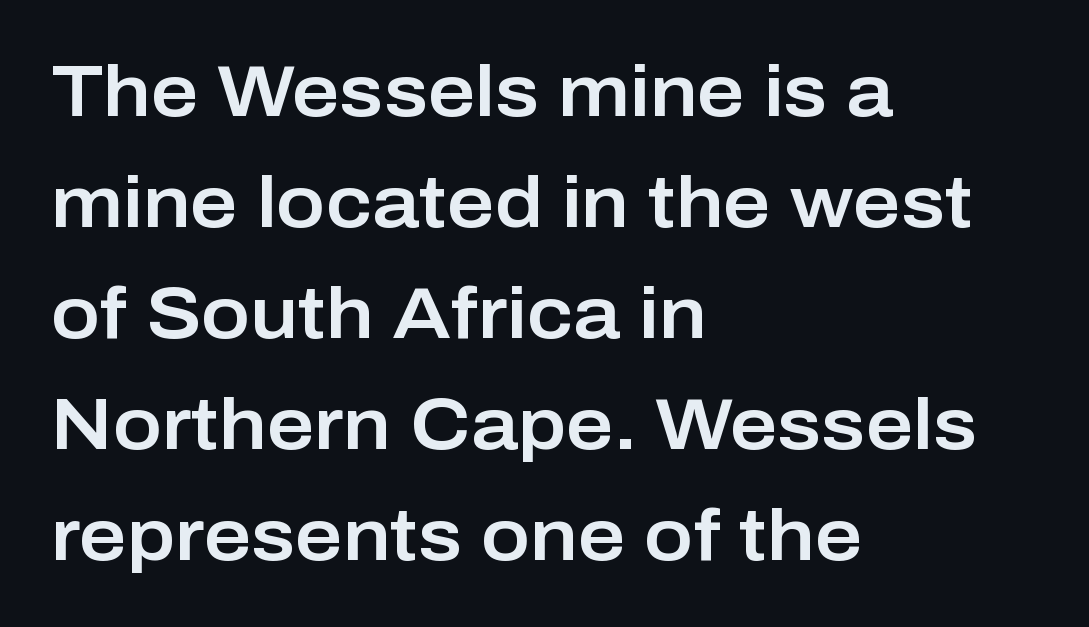
The image shows 73 px sans-serif type, upright; set left-aligned, normal line spacing (1.52x), normal letter spacing, not underlined; low stroke contrast and a medium x-height.
